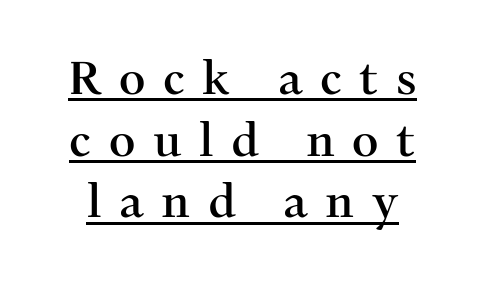
The image shows 46 px serif type, upright; set normal line spacing (1.34x), unusually wide letter spacing (+0.38 em), underlined; medium stroke contrast and a medium x-height.
